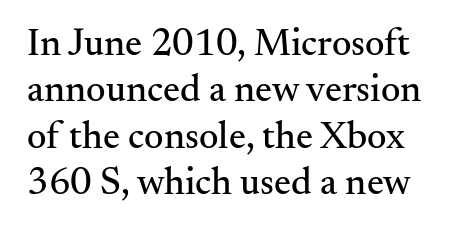
The image shows 38 px serif type, upright; set line spacing 1.22x, normal letter spacing, not underlined; medium stroke contrast and a small x-height.
